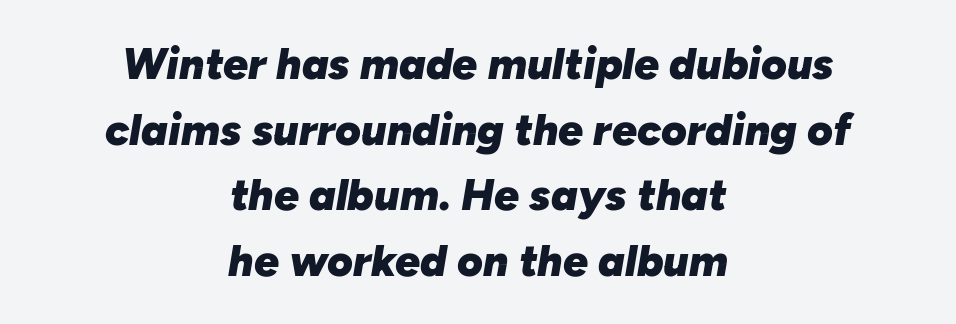
The image shows 44 px heavy type, italic (leaning right); set centered, normal line spacing (1.49x), normal letter spacing, not underlined; low stroke contrast and a medium x-height.
